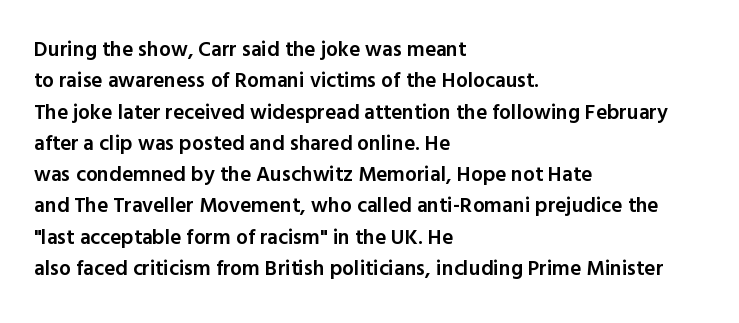
Q: Is the text bold? A: Semi-bold.
Q: Is the text italic (slanted)? A: No, it is upright.
Q: Is the text underlined? A: No.
Q: How is the paragraph aligned? A: Left-aligned.
Q: Is the spacing between letters normal or unusually wide? A: Normal.
Q: Is the spacing between lines tight, normal or loose? A: Normal.
